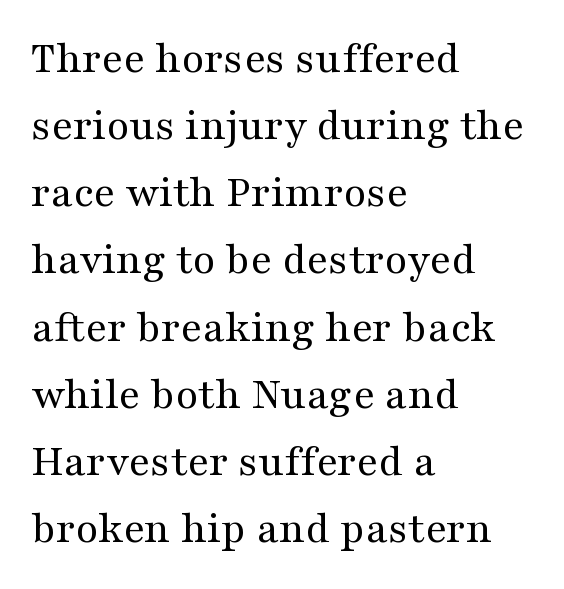
The image shows 46 px regular-weight, wide serif type, upright; set left-aligned, normal line spacing (1.46x), normal letter spacing, not underlined; medium stroke contrast and a medium x-height.
